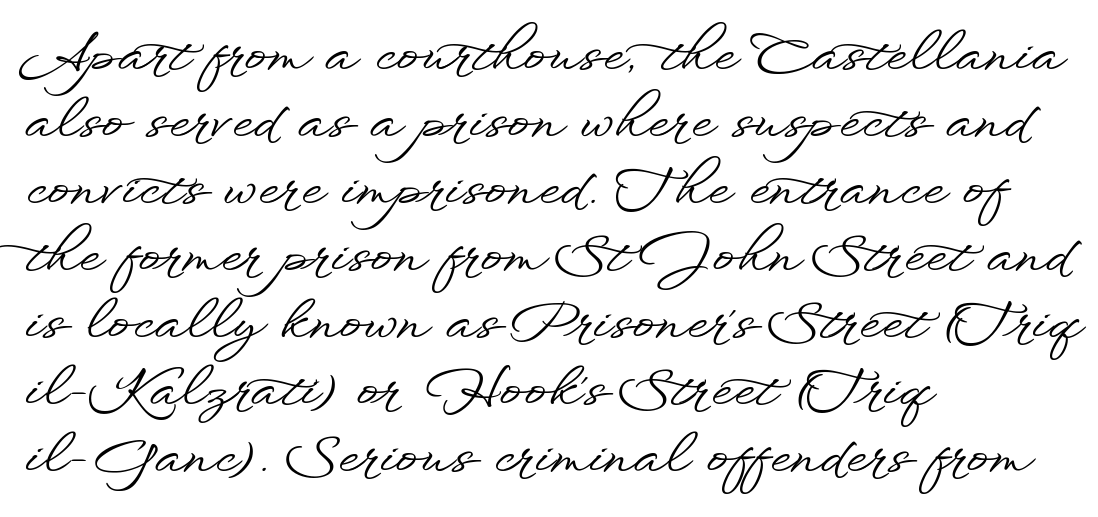
{"serif": "no", "width": "wide", "stroke_contrast": "low", "x_height": "small", "monospaced": "no", "underline": "no", "align": "left", "line_spacing_ratio": 1.24, "letter_spacing": "normal", "letter_spacing_em": 0.0, "glyph_px": 54}
